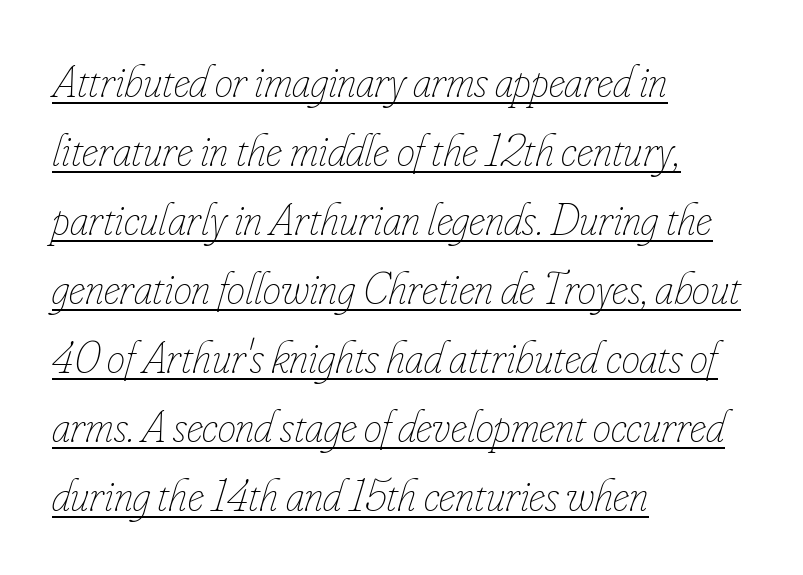
{"italic": "yes", "lean": "right", "slant_degrees": 16, "bold": "no", "weight": "thin", "width": "condensed", "stroke_contrast": "low", "x_height": "small", "monospaced": "no", "underline": "yes", "align": "left", "line_spacing": "normal", "line_spacing_ratio": 1.5, "letter_spacing": "normal", "letter_spacing_em": 0.0, "glyph_px": 46}
